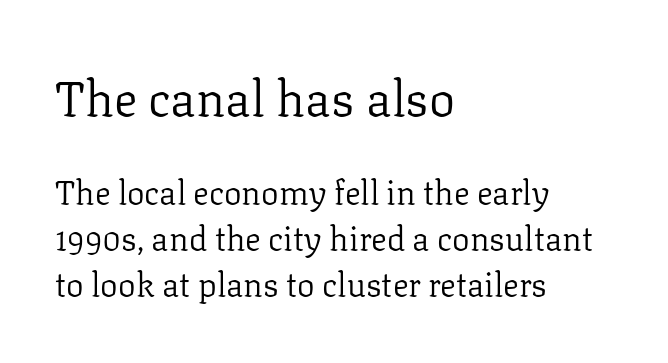
{"serif": "yes", "italic": "no", "bold": "no", "weight": "regular", "width": "normal", "stroke_contrast": "low", "x_height": "medium", "monospaced": "no", "underline": "no", "align": "left", "line_spacing": "normal", "line_spacing_ratio": 1.4, "letter_spacing": "normal", "letter_spacing_em": 0.0, "larger_block": "first", "size_ratio": 1.48, "glyph_px": 49}
